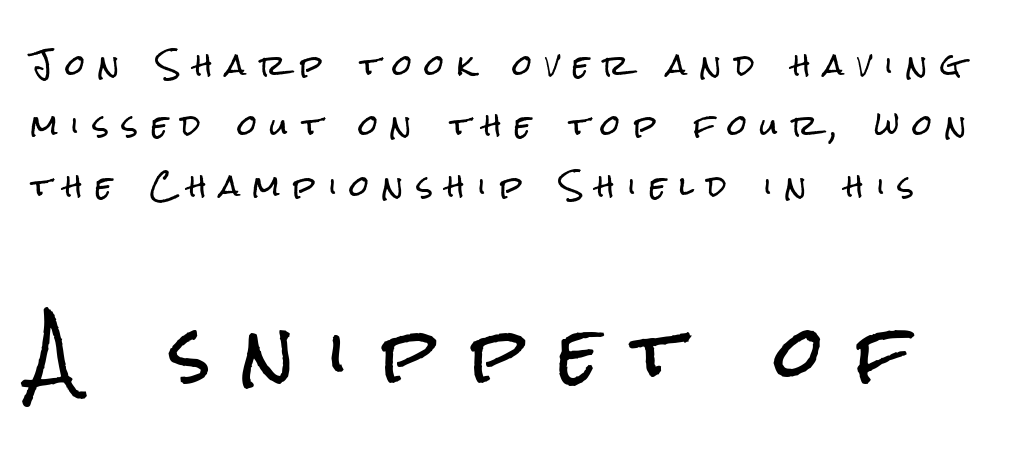
The image shows 70 px condensed sans-serif type, upright; set loose line spacing (2.16x), unusually wide letter spacing (+0.47 em), not underlined; the second (bottom) block is 2.5x larger; low stroke contrast and a medium x-height.
